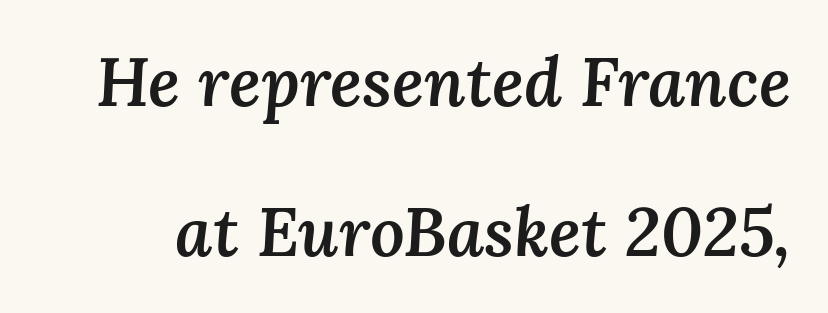
The image shows 68 px semibold type, italic (leaning right); set loose line spacing (2.21x), normal letter spacing, not underlined; medium stroke contrast and a medium x-height.
